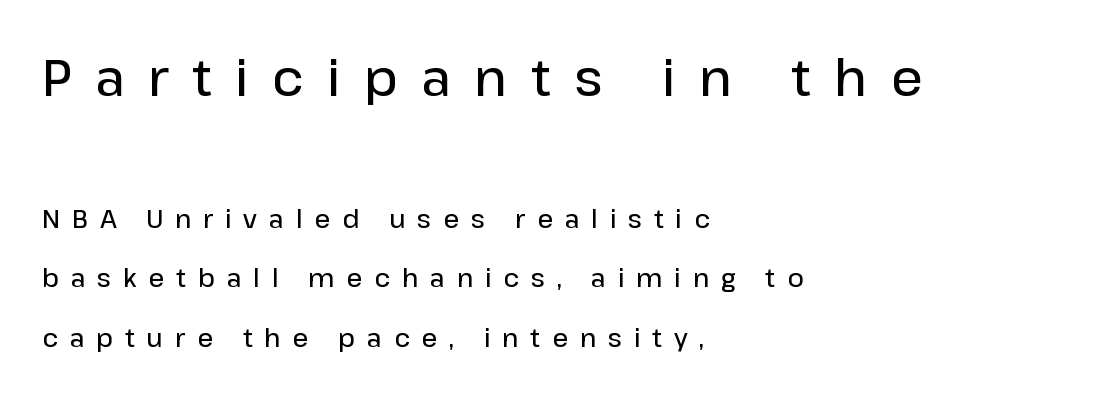
{"serif": "no", "italic": "no", "bold": "semi", "weight": "semibold", "width": "normal", "stroke_contrast": "low", "x_height": "medium", "monospaced": "no", "underline": "no", "align": "left", "line_spacing": "loose", "line_spacing_ratio": 2.38, "letter_spacing": "wide", "letter_spacing_em": 0.47, "larger_block": "first", "size_ratio": 2.0, "glyph_px": 50}
